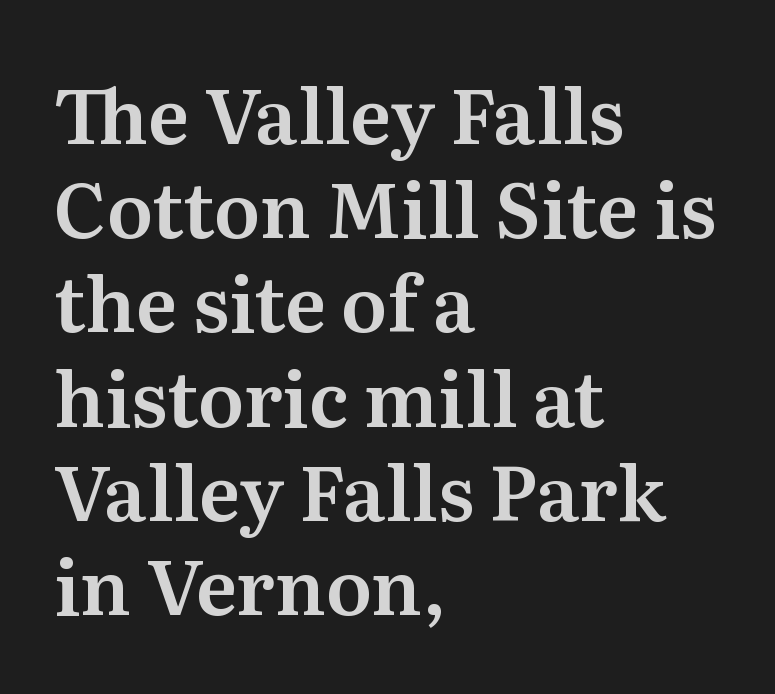
{"serif": "yes", "italic": "no", "width": "normal", "stroke_contrast": "medium", "x_height": "medium", "monospaced": "no", "underline": "no", "align": "left", "line_spacing_ratio": 1.24, "letter_spacing": "normal", "letter_spacing_em": 0.0, "glyph_px": 76}
